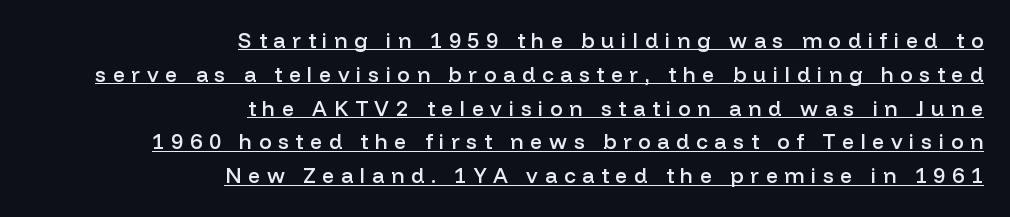
Q: Is the text bold? A: Semi-bold.
Q: Is the text italic (slanted)? A: No, it is upright.
Q: Is the text underlined? A: Yes.
Q: How is the paragraph aligned? A: Right-aligned.
Q: Is the spacing between letters normal or unusually wide? A: Unusually wide.
Q: Is the spacing between lines tight, normal or loose? A: Normal.
